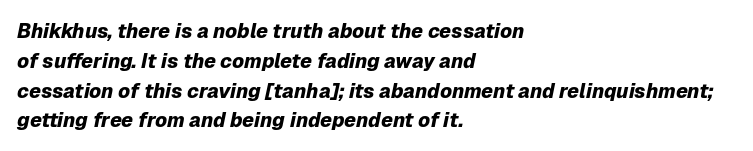
Q: Is the text bold? A: Yes.
Q: Is the text italic (slanted)? A: Yes, it leans right by about 12 degrees.
Q: Is the text underlined? A: No.
Q: How is the paragraph aligned? A: Left-aligned.
Q: Is the spacing between letters normal or unusually wide? A: Normal.
Q: Is the spacing between lines tight, normal or loose? A: Normal.
